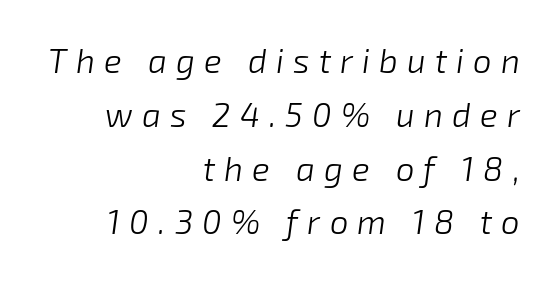
Q: Is the text bold? A: No.
Q: Is the text italic (slanted)? A: Yes, it leans right by about 8 degrees.
Q: Is the text underlined? A: No.
Q: How is the paragraph aligned? A: Right-aligned.
Q: Is the spacing between letters normal or unusually wide? A: Unusually wide.
Q: Is the spacing between lines tight, normal or loose? A: Normal.
Q: Width (condensed, normal, or wide)? A: Normal.
Q: Stroke contrast? A: Low.
Q: x-height? A: Medium.
Q: Monospaced? A: No.
